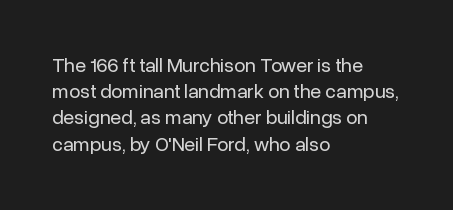
The image shows 20 px text type, upright; set left-aligned, normal line spacing (1.31x), normal letter spacing, not underlined.
